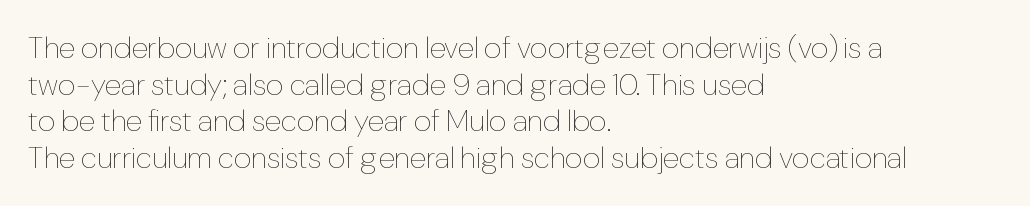
{"italic": "no", "bold": "no", "weight": "thin", "width": "normal", "stroke_contrast": "low", "x_height": "medium", "monospaced": "no", "underline": "no", "align": "left", "line_spacing_ratio": 1.22, "letter_spacing": "normal", "letter_spacing_em": 0.0, "glyph_px": 30}
